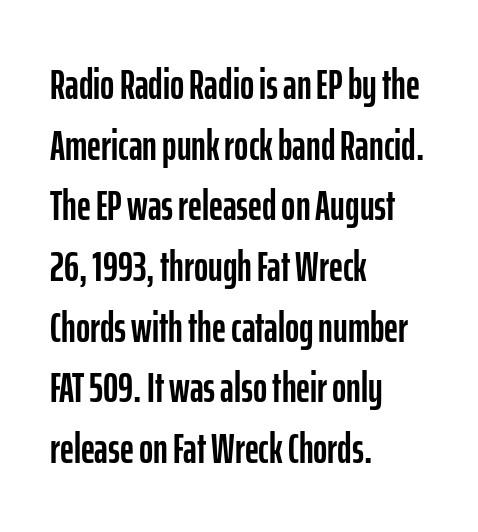
The setting favours the left margin, as ordinary paragraphs usually do. The zone under the glyphs is completely vacant. Is there much room between lines? A standard amount, neither cramped nor airy. A typesetter would label this face a sans. Varying glyph widths throughout — classic text-font behaviour. Standard letterfit; no display-style spreading of the glyphs.
